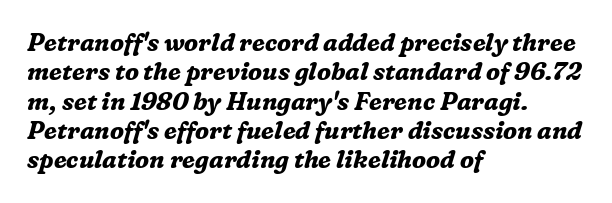
{"italic": "yes", "lean": "right", "slant_degrees": 16, "bold": "yes", "underline": "no", "align": "left", "line_spacing_ratio": 1.22, "letter_spacing": "normal", "letter_spacing_em": 0.0, "glyph_px": 24}
